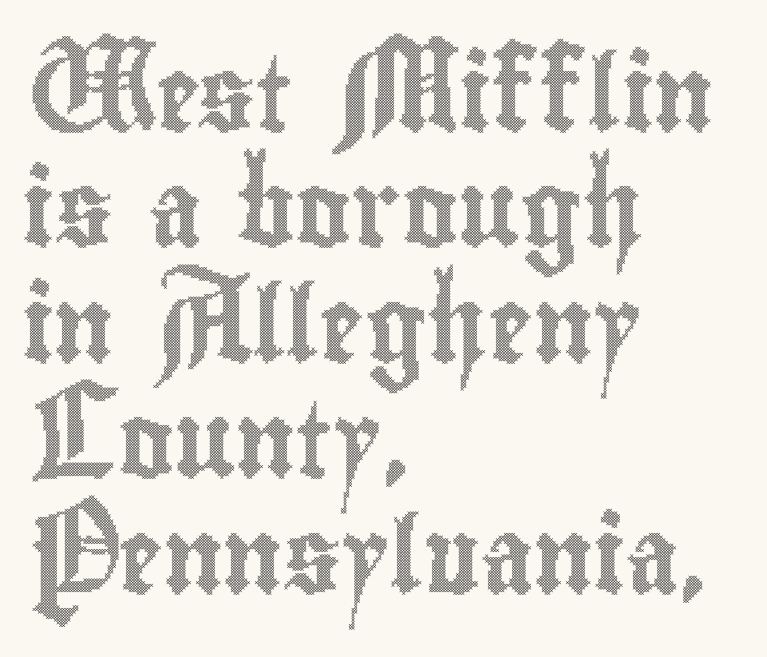
The face used here is proportionally spaced, like ordinary book or web type. Each row of text sits above clean, open space. Line spacing here is normal. Italic: no, the glyphs are upright roman.
